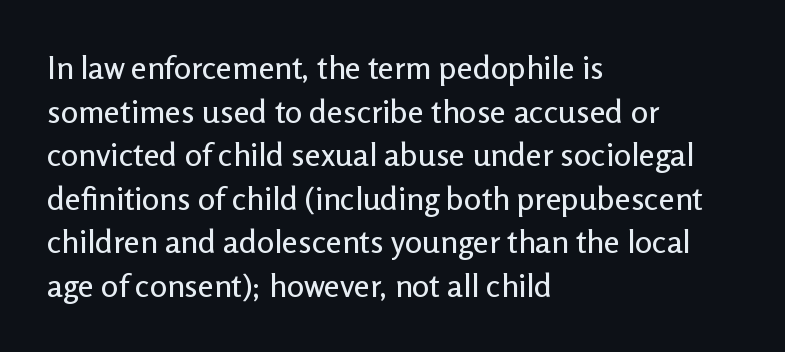
{"serif": "no", "italic": "no", "width": "normal", "stroke_contrast": "low", "x_height": "medium", "monospaced": "no", "underline": "no", "align": "left", "line_spacing": "normal", "line_spacing_ratio": 1.36, "letter_spacing": "normal", "letter_spacing_em": 0.0, "glyph_px": 32}
